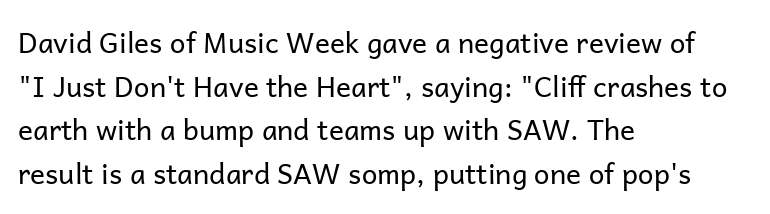
The horizontal fit of the characters is conventional and even. Is the block centered? No — it sits flush against the left margin. Do the letters lean? They stand straight. Honestly, the row spacing looks completely unremarkable. Just letters on the line, the space beneath them empty. These glyphs show unthickened strokes, regular width or finer.
